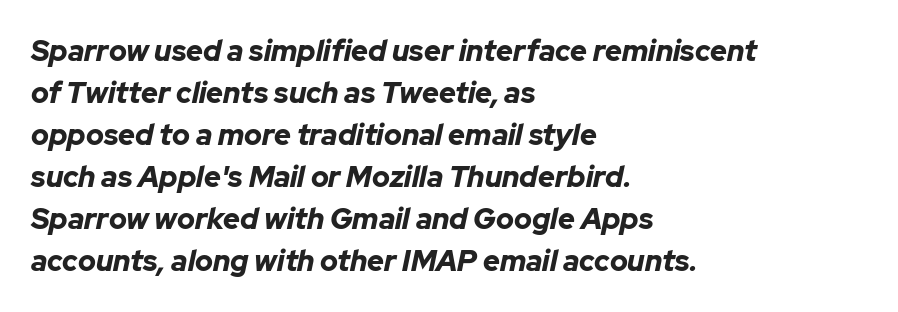
{"italic": "yes", "lean": "right", "slant_degrees": 12, "bold": "yes", "weight": "bold", "width": "normal", "stroke_contrast": "low", "x_height": "medium", "monospaced": "no", "underline": "no", "align": "left", "line_spacing": "normal", "line_spacing_ratio": 1.45, "letter_spacing": "normal", "letter_spacing_em": 0.0, "glyph_px": 29}
